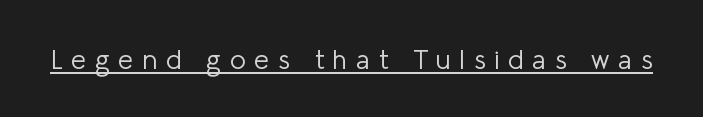
{"italic": "no", "bold": "no", "underline": "yes", "letter_spacing": "wide", "letter_spacing_em": 0.32, "glyph_px": 27}
